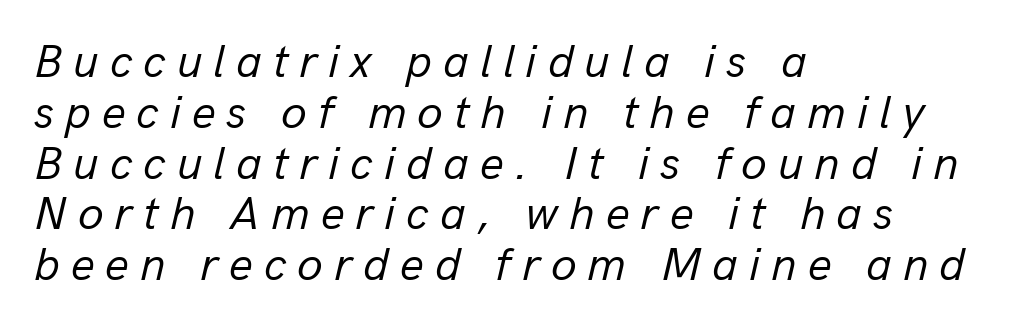
The strip under each line holds only bare page. The letters look calm and open, with moderate or lighter stems. Do the characters align in a grid? No, the font is proportional. Does the lettering tilt? It does — this is italic. You could barely slide anything between these rows.
